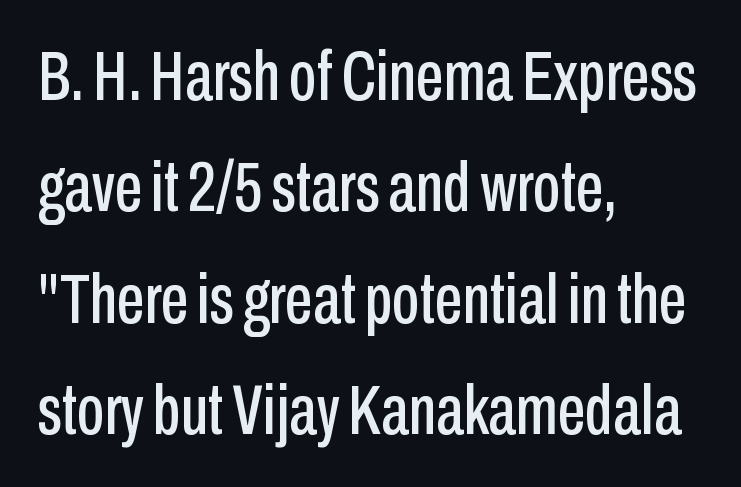
I'd call this a sans setting — the letters go barefoot. There is no visible air inserted between adjacent glyphs. The passage shown is typed in a proportional face where columns would drift. Notice how the passage keeps a crisp vertical edge on the left only. Unlike italic type, these characters show no tilt at all. How would I describe the line gaps? Plain and ordinary.
